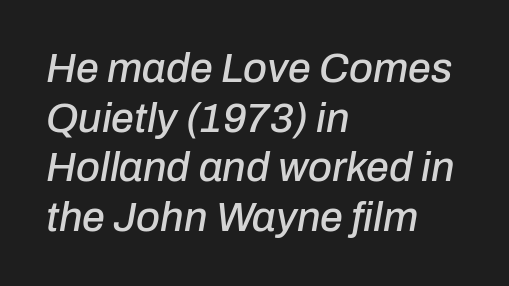
{"italic": "yes", "lean": "right", "slant_degrees": 10, "width": "normal", "stroke_contrast": "low", "x_height": "medium", "monospaced": "no", "underline": "no", "align": "left", "line_spacing_ratio": 1.21, "letter_spacing": "normal", "letter_spacing_em": 0.0, "glyph_px": 41}
